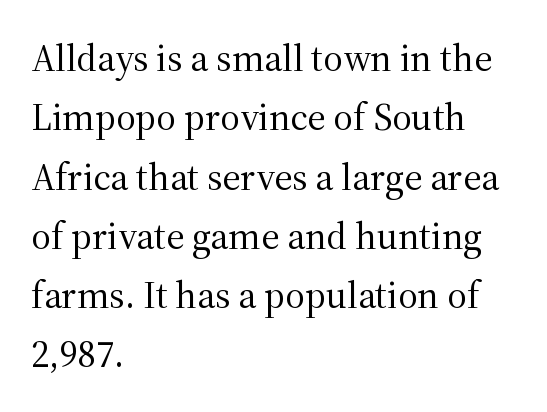
Q: Is the text bold? A: No.
Q: Is the text italic (slanted)? A: No, it is upright.
Q: Is the typeface a serif or a sans-serif typeface? A: Serif.
Q: Is the text underlined? A: No.
Q: How is the paragraph aligned? A: Left-aligned.
Q: Is the spacing between letters normal or unusually wide? A: Normal.
Q: Is the spacing between lines tight, normal or loose? A: Normal.
Q: Width (condensed, normal, or wide)? A: Normal.
Q: Stroke contrast? A: Medium.
Q: x-height? A: Medium.
Q: Monospaced? A: No.
